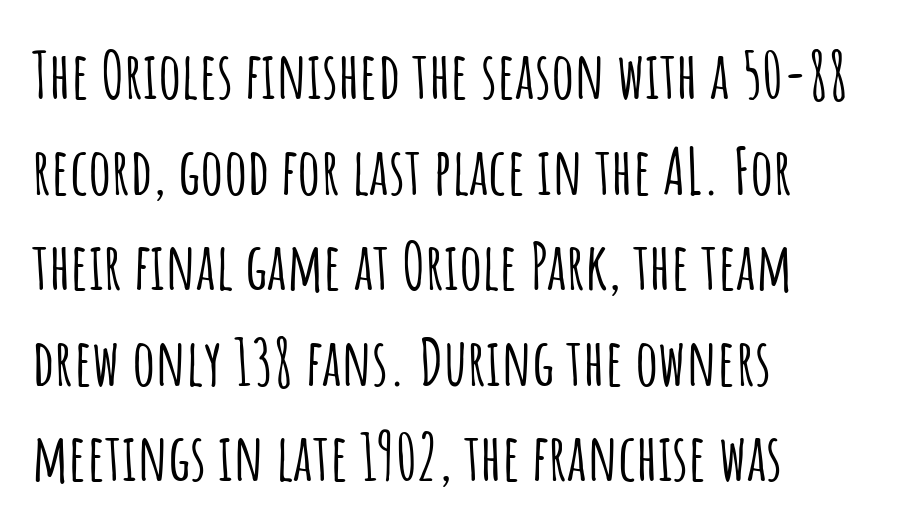
Plain, unruled lines of type. In terms of letterspacing, this is plain default setting. Looks like regular typesetting: each glyph gets only the width it needs. If you drew a line through each stem, it would be perfectly vertical. Font category for this specimen: sans-serif. Leading: standard.
